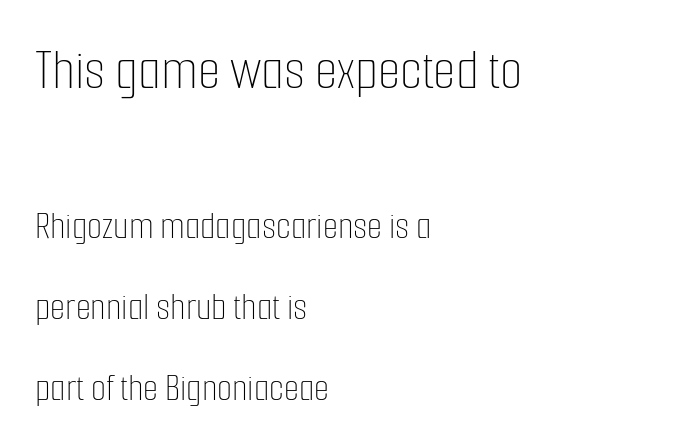
{"italic": "no", "bold": "no", "weight": "thin", "width": "condensed", "stroke_contrast": "low", "x_height": "medium", "monospaced": "no", "underline": "no", "align": "left", "line_spacing": "loose", "line_spacing_ratio": 2.08, "letter_spacing": "normal", "letter_spacing_em": 0.0, "larger_block": "first", "size_ratio": 1.49, "glyph_px": 58}
